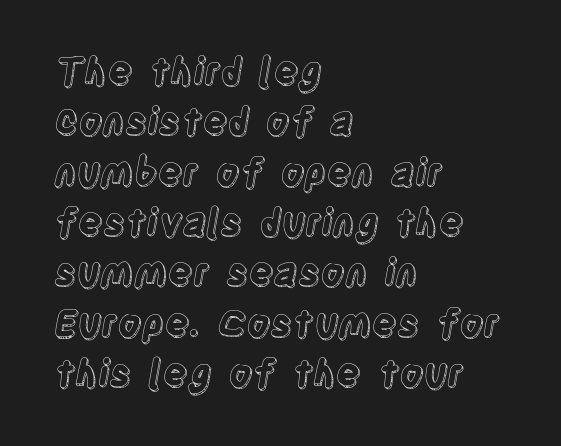
Q: Is the text italic (slanted)? A: Yes.
Q: Is the text underlined? A: No.
Q: How is the paragraph aligned? A: Left-aligned.
Q: Is the spacing between letters normal or unusually wide? A: Normal.
Q: Is the spacing between lines tight, normal or loose? A: Normal.
Q: Width (condensed, normal, or wide)? A: Condensed.
Q: x-height? A: Large.
Q: Monospaced? A: No.
